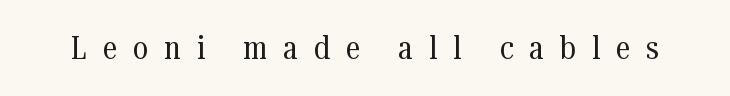
{"serif": "yes", "italic": "no", "bold": "no", "weight": "regular", "width": "condensed", "stroke_contrast": "medium", "x_height": "medium", "monospaced": "no", "underline": "no", "letter_spacing": "wide", "letter_spacing_em": 0.49, "glyph_px": 33}
